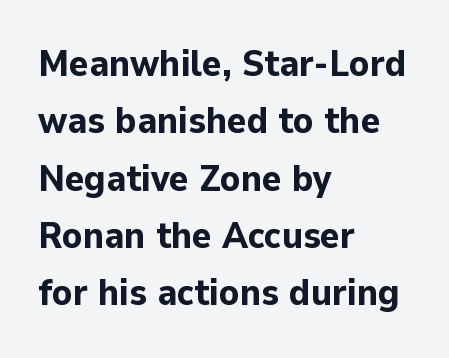
The image shows 37 px bold sans-serif type, upright; set left-aligned, normal line spacing (1.55x), normal letter spacing, not underlined; low stroke contrast and a medium x-height.
